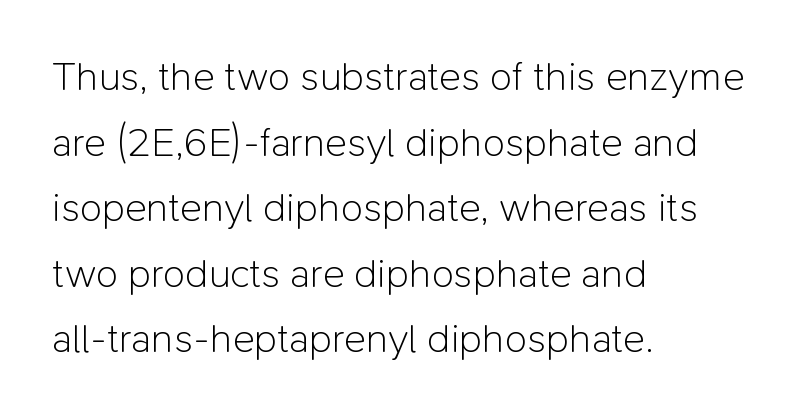
{"serif": "no", "italic": "no", "bold": "no", "weight": "light", "width": "normal", "stroke_contrast": "low", "x_height": "medium", "monospaced": "no", "underline": "no", "align": "left", "line_spacing": "normal", "line_spacing_ratio": 1.6, "letter_spacing": "normal", "letter_spacing_em": 0.0, "glyph_px": 41}
